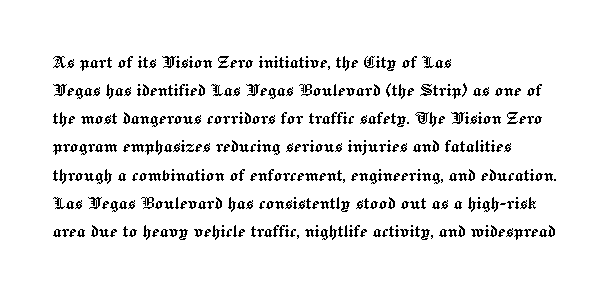
Q: Is the text italic (slanted)? A: No, it is upright.
Q: Is the text underlined? A: No.
Q: How is the paragraph aligned? A: Left-aligned.
Q: Is the spacing between letters normal or unusually wide? A: Normal.
Q: Is the spacing between lines tight, normal or loose? A: Normal.
